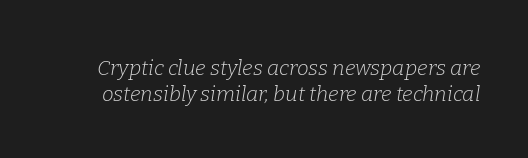
Q: Is the text bold? A: No.
Q: Is the text italic (slanted)? A: Yes, it leans right by about 9 degrees.
Q: Is the text underlined? A: No.
Q: Is the spacing between letters normal or unusually wide? A: Normal.
